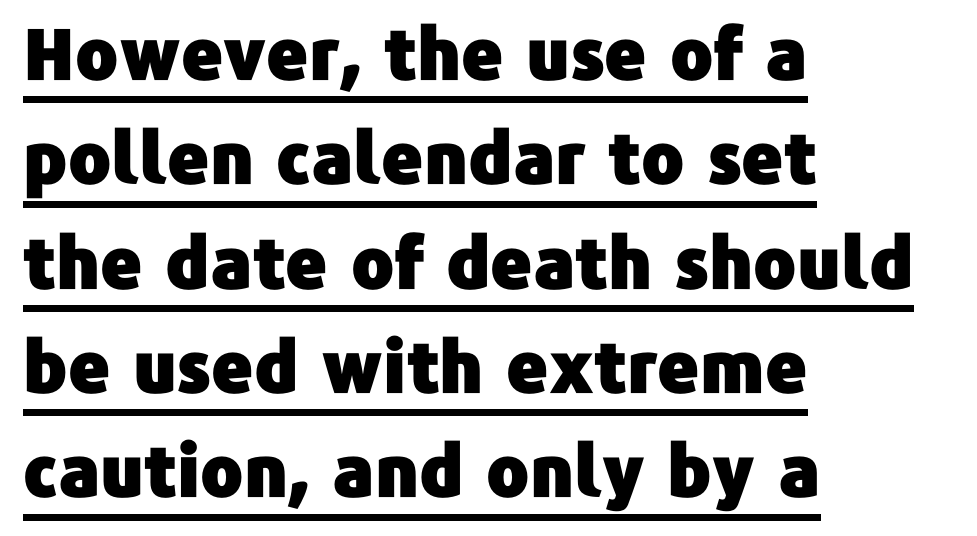
{"serif": "no", "italic": "no", "width": "normal", "stroke_contrast": "low", "x_height": "medium", "monospaced": "no", "underline": "yes", "align": "left", "line_spacing": "normal", "line_spacing_ratio": 1.47, "letter_spacing": "normal", "letter_spacing_em": 0.0, "glyph_px": 71}
